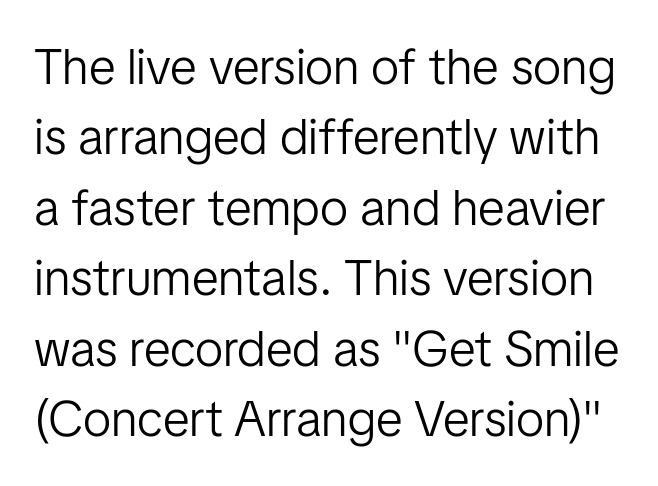
{"serif": "no", "italic": "no", "bold": "no", "weight": "light", "width": "normal", "stroke_contrast": "low", "x_height": "medium", "monospaced": "no", "underline": "no", "line_spacing": "normal", "line_spacing_ratio": 1.41, "letter_spacing": "normal", "letter_spacing_em": 0.0, "glyph_px": 50}
